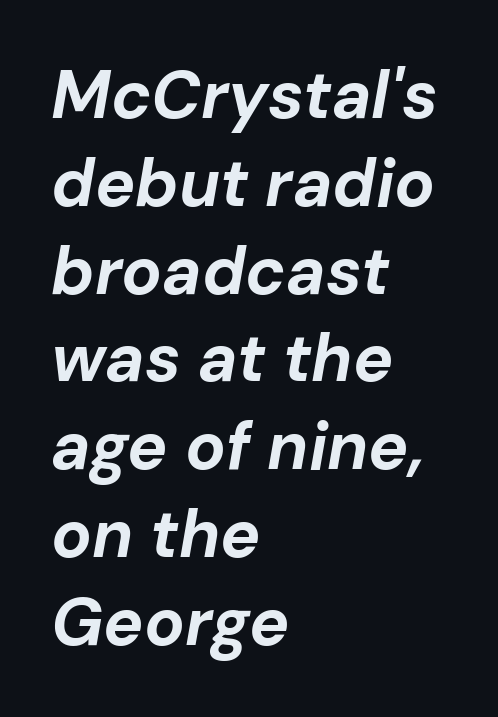
The image shows 67 px bold type, italic (leaning right); set left-aligned, normal line spacing (1.31x), normal letter spacing, not underlined; low stroke contrast and a medium x-height.
